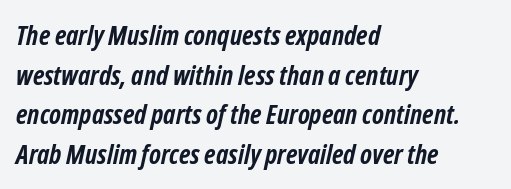
{"italic": "yes", "lean": "right", "slant_degrees": 12, "bold": "yes", "underline": "no", "align": "left", "line_spacing": "normal", "line_spacing_ratio": 1.47, "letter_spacing": "normal", "letter_spacing_em": 0.0, "glyph_px": 27}
